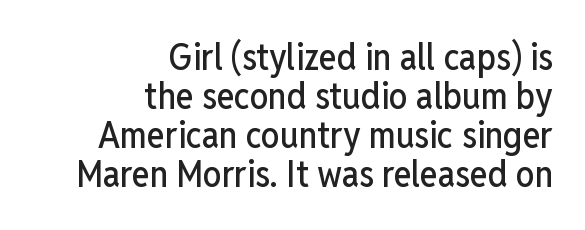
Descender tails drop into unmarked territory. Every stem runs plumb, perpendicular to the baseline. The compositor pushed each line to the right boundary. Classification — sans serif. Students, note that the glyphs here touch the page at normal intervals. The block of text is dense from top to bottom, with scant space between rows.
